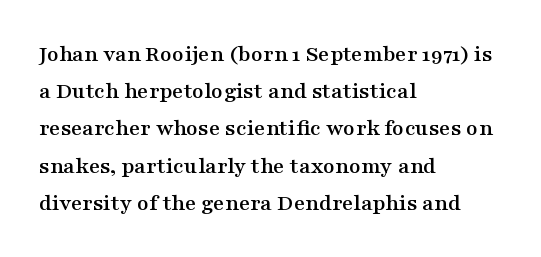
Interline gaps are of average width in this sample. The letters stand upright; this is a roman face. The face used here is rendered with its standard letterfit. Leftover space on each line is placed entirely after the last word. Beneath every word, the page is bare.
